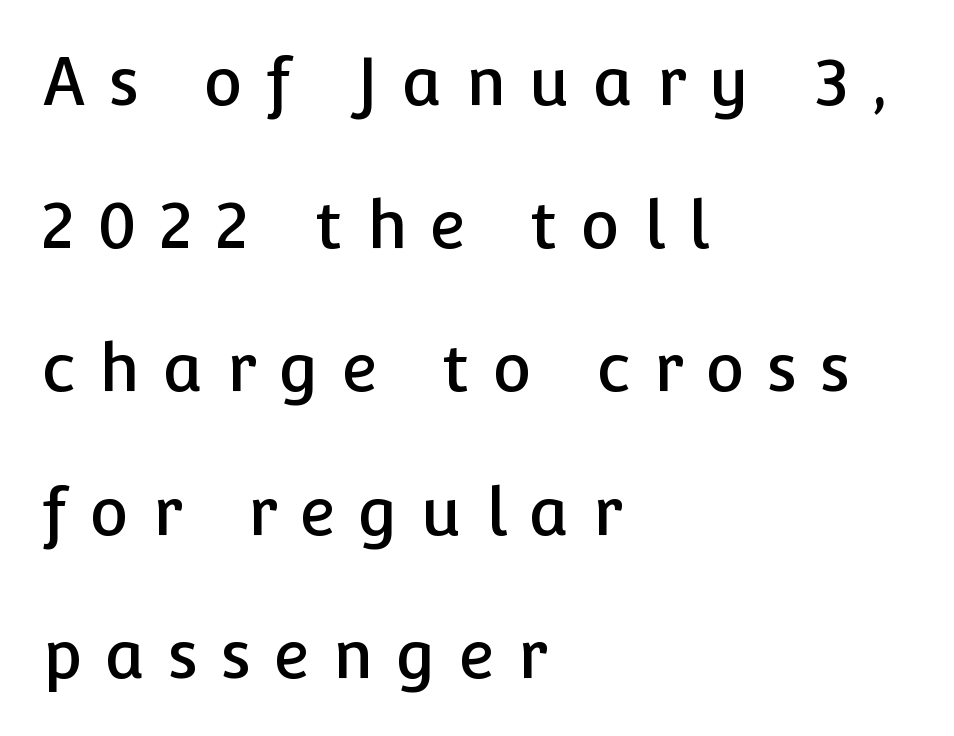
The image shows 66 px sans-serif type, upright; set left-aligned, loose line spacing (2.17x), unusually wide letter spacing (+0.35 em), not underlined; low stroke contrast and a medium x-height.
